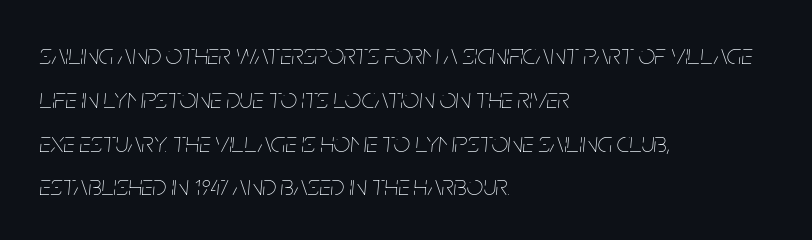
The image shows 29 px thin, condensed type, italic (leaning right); set left-aligned, normal line spacing (1.51x), normal letter spacing, not underlined; low stroke contrast and a large x-height.
